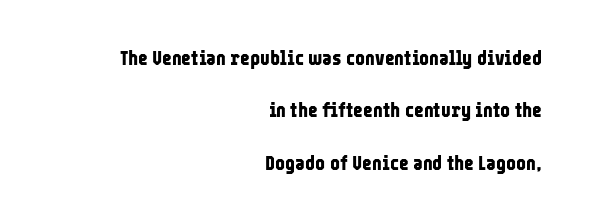
Q: Is the text bold? A: Yes.
Q: Is the text italic (slanted)? A: No, it is upright.
Q: Is the text underlined? A: No.
Q: How is the paragraph aligned? A: Right-aligned.
Q: Is the spacing between letters normal or unusually wide? A: Normal.
Q: Is the spacing between lines tight, normal or loose? A: Loose.
